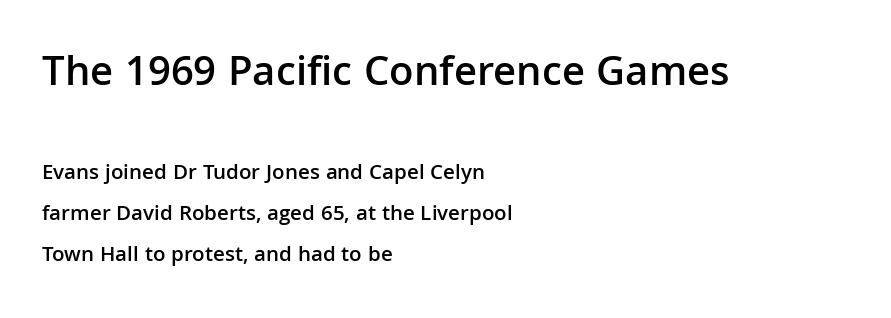
{"serif": "no", "italic": "no", "bold": "semi", "weight": "semibold", "width": "normal", "stroke_contrast": "low", "x_height": "medium", "monospaced": "no", "underline": "no", "align": "left", "line_spacing_ratio": 1.87, "letter_spacing": "normal", "letter_spacing_em": 0.0, "larger_block": "first", "size_ratio": 1.95, "glyph_px": 43}
